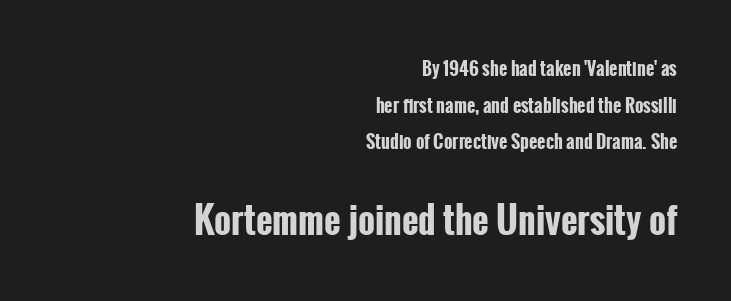
{"serif": "no", "italic": "no", "bold": "yes", "weight": "bold", "width": "condensed", "stroke_contrast": "low", "x_height": "medium", "monospaced": "no", "underline": "no", "align": "right", "line_spacing": "loose", "line_spacing_ratio": 2.03, "letter_spacing": "normal", "letter_spacing_em": 0.0, "larger_block": "second", "size_ratio": 2.0, "glyph_px": 36}
